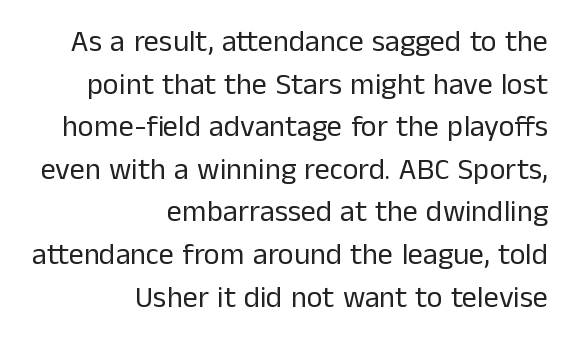
Layout note: lines flush right. You could not count columns in this text — the font is proportionally spaced. The block of text has a typical density, with ordinary space between rows. The cut favours lightness, reaching ordinary text weight at its darkest. Is this a sans? Yes — the strokes have no serifs. A bare baseline throughout the passage.
